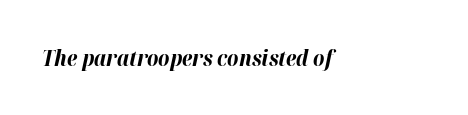
Plain, unruled lines of type. Nobody touched the tracking dial on this one. Each glyph is drawn with heavy, bold strokes. The typography opts for an oblique posture over an upright one.
